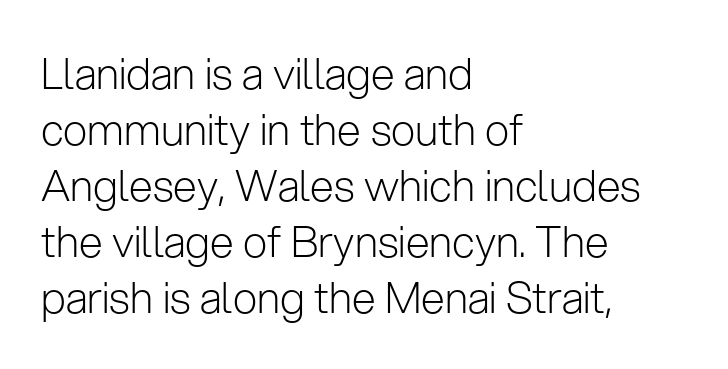
{"serif": "no", "italic": "no", "bold": "no", "weight": "light", "width": "normal", "stroke_contrast": "low", "x_height": "medium", "monospaced": "no", "underline": "no", "align": "left", "line_spacing": "normal", "line_spacing_ratio": 1.3, "letter_spacing": "normal", "letter_spacing_em": 0.0, "glyph_px": 43}
